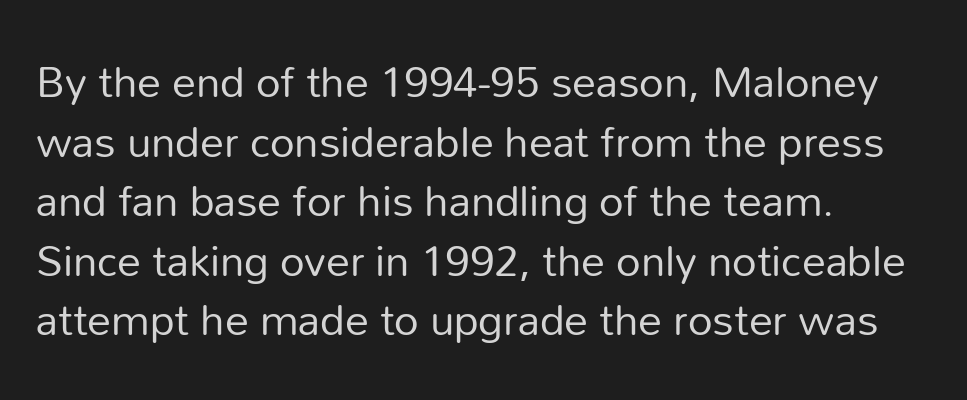
The image shows 48 px regular-weight sans-serif type, upright; set left-aligned, line spacing 1.24x, normal letter spacing, not underlined; low stroke contrast and a medium x-height.
